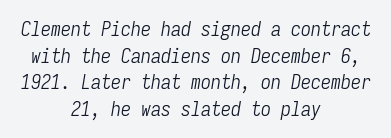
Q: Is the text bold? A: No.
Q: Is the text italic (slanted)? A: Yes, it leans right by about 9 degrees.
Q: Is the text underlined? A: No.
Q: How is the paragraph aligned? A: Centered.
Q: Is the spacing between letters normal or unusually wide? A: Normal.
Q: Is the spacing between lines tight, normal or loose? A: Normal.
